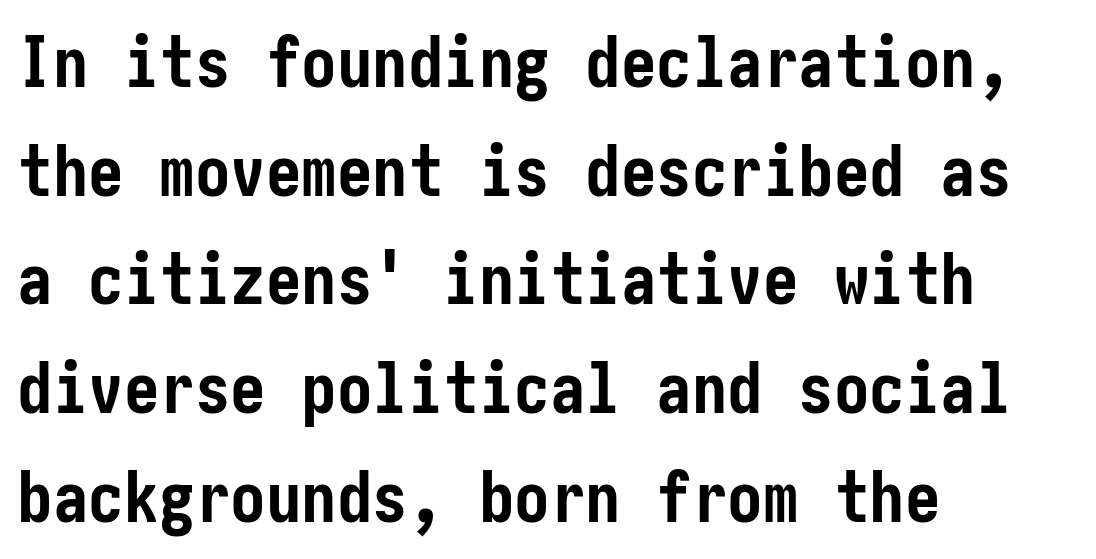
Q: Is the text bold? A: Yes.
Q: Is the text italic (slanted)? A: No, it is upright.
Q: Is the typeface a serif or a sans-serif typeface? A: Sans-serif.
Q: Is the text underlined? A: No.
Q: How is the paragraph aligned? A: Left-aligned.
Q: Is the spacing between letters normal or unusually wide? A: Normal.
Q: Is the spacing between lines tight, normal or loose? A: Normal.
Q: Width (condensed, normal, or wide)? A: Condensed.
Q: Stroke contrast? A: Low.
Q: x-height? A: Medium.
